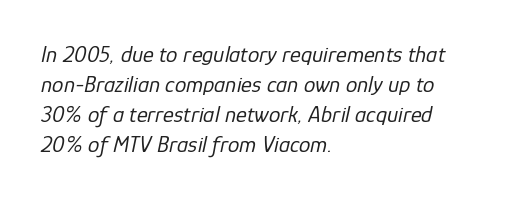
The image shows 23 px text type, italic (leaning right); set left-aligned, normal line spacing (1.3x), normal letter spacing, not underlined.
